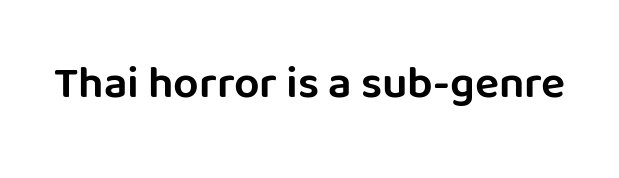
Q: Is the text italic (slanted)? A: No, it is upright.
Q: Is the typeface a serif or a sans-serif typeface? A: Sans-serif.
Q: Is the text underlined? A: No.
Q: Is the spacing between letters normal or unusually wide? A: Normal.
Q: Width (condensed, normal, or wide)? A: Normal.
Q: Stroke contrast? A: Low.
Q: x-height? A: Large.
Q: Monospaced? A: No.
